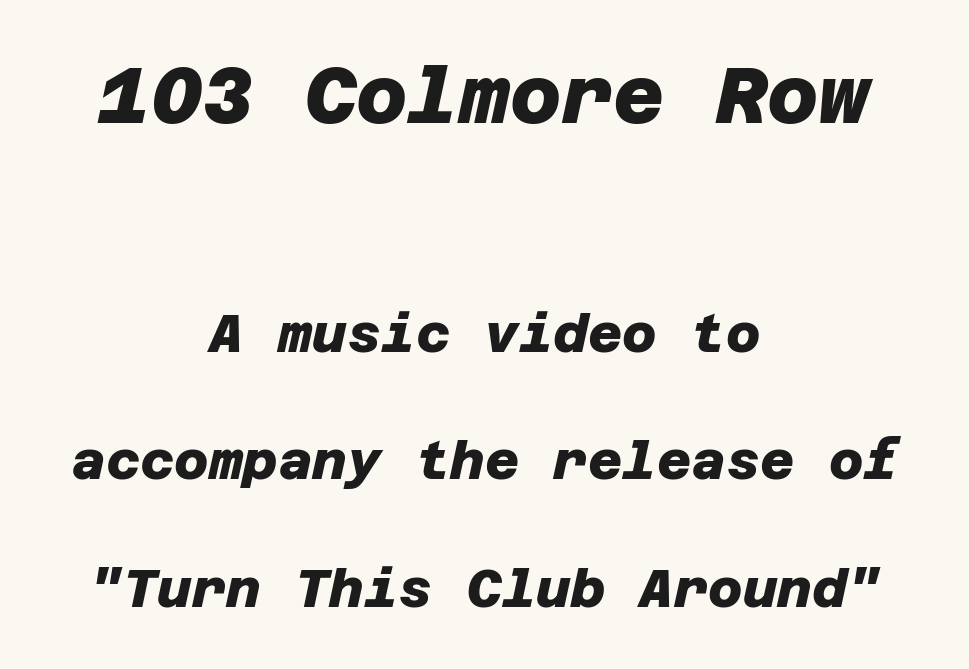
The image shows 79 px heavy sans-serif type; set centered, loose line spacing (2.41x), normal letter spacing, not underlined; the first (top) block is 1.49x larger; low stroke contrast and a large x-height.
